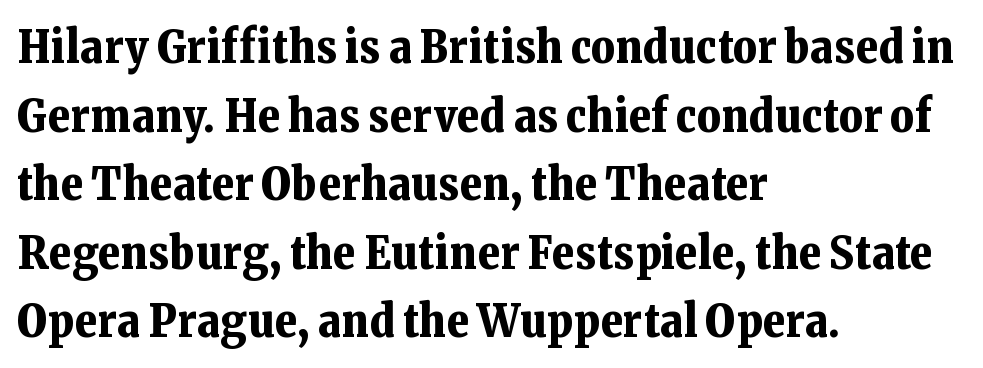
Q: Is the text bold? A: Yes.
Q: Is the text italic (slanted)? A: No, it is upright.
Q: Is the typeface a serif or a sans-serif typeface? A: Serif.
Q: Is the text underlined? A: No.
Q: How is the paragraph aligned? A: Left-aligned.
Q: Is the spacing between letters normal or unusually wide? A: Normal.
Q: Is the spacing between lines tight, normal or loose? A: Normal.
Q: Width (condensed, normal, or wide)? A: Normal.
Q: Stroke contrast? A: Low.
Q: x-height? A: Medium.
Q: Monospaced? A: No.
